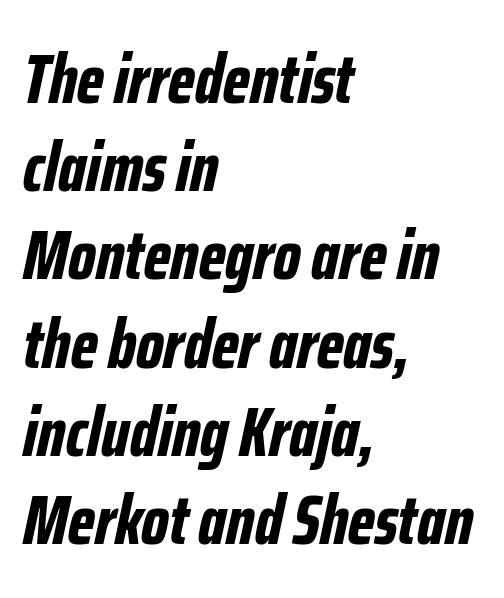
Type without underlining. Notice how descenders clear the ascenders below comfortably — that's standard leading. This rendering leaves character spacing at its baseline value. The passage shown is emphatically bold.
